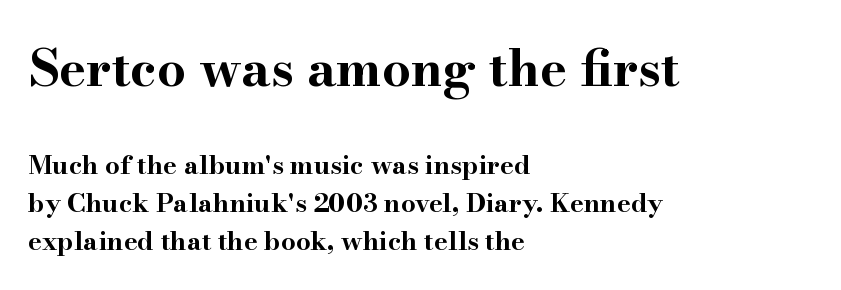
The passage shown is typed in a proportional face where columns would drift. It's the straight-up-and-down kind of type. If you squint, the top block still reads clearly — it's the larger of the two. This sample keeps an unexceptional amount of space between lines.
